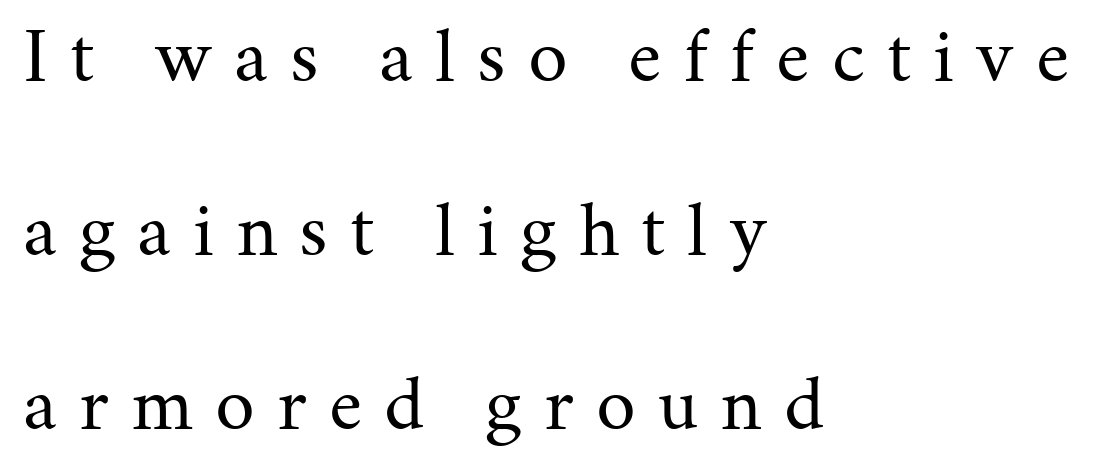
Q: Is the text bold? A: No.
Q: Is the text italic (slanted)? A: No, it is upright.
Q: Is the typeface a serif or a sans-serif typeface? A: Serif.
Q: Is the text underlined? A: No.
Q: How is the paragraph aligned? A: Left-aligned.
Q: Is the spacing between letters normal or unusually wide? A: Unusually wide.
Q: Is the spacing between lines tight, normal or loose? A: Loose.
Q: Width (condensed, normal, or wide)? A: Normal.
Q: Stroke contrast? A: Medium.
Q: x-height? A: Medium.
Q: Monospaced? A: No.
